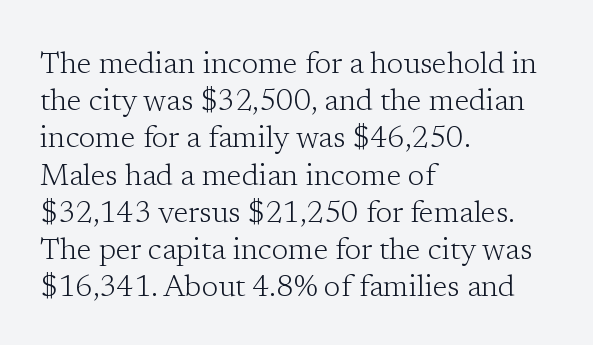
{"serif": "yes", "italic": "no", "bold": "no", "weight": "light", "width": "normal", "stroke_contrast": "low", "x_height": "medium", "monospaced": "no", "underline": "no", "align": "left", "line_spacing_ratio": 1.24, "letter_spacing": "normal", "letter_spacing_em": 0.0, "glyph_px": 30}
